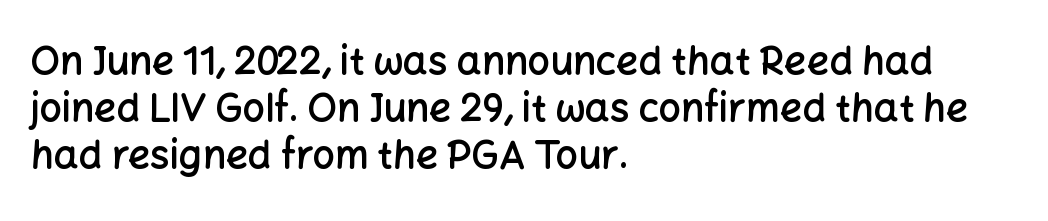
Short note: letters normally spaced. You could not count columns in this text — the font is proportionally spaced. The string is rendered with underlining switched off. Weight: semibold (demi). Tall strokes in this sample are plumb rather than angled.
